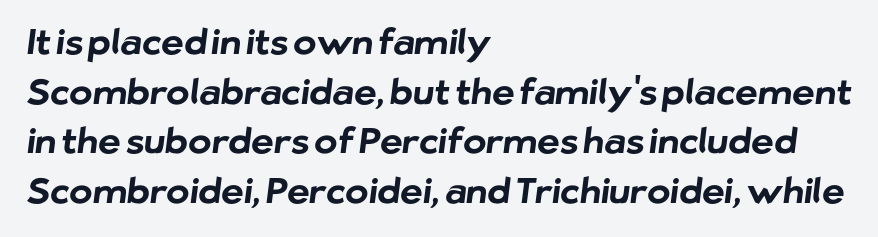
The image shows 35 px bold sans-serif type; set left-aligned, normal line spacing (1.42x), normal letter spacing, not underlined; low stroke contrast and a medium x-height.
